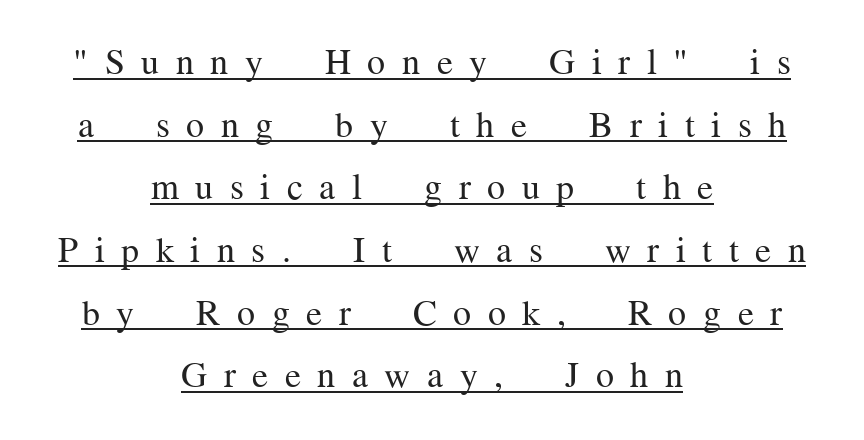
Q: Is the text bold? A: No.
Q: Is the text italic (slanted)? A: No, it is upright.
Q: Is the typeface a serif or a sans-serif typeface? A: Serif.
Q: Is the text underlined? A: Yes.
Q: How is the paragraph aligned? A: Centered.
Q: Is the spacing between letters normal or unusually wide? A: Unusually wide.
Q: Width (condensed, normal, or wide)? A: Normal.
Q: Stroke contrast? A: Medium.
Q: x-height? A: Medium.
Q: Monospaced? A: No.
